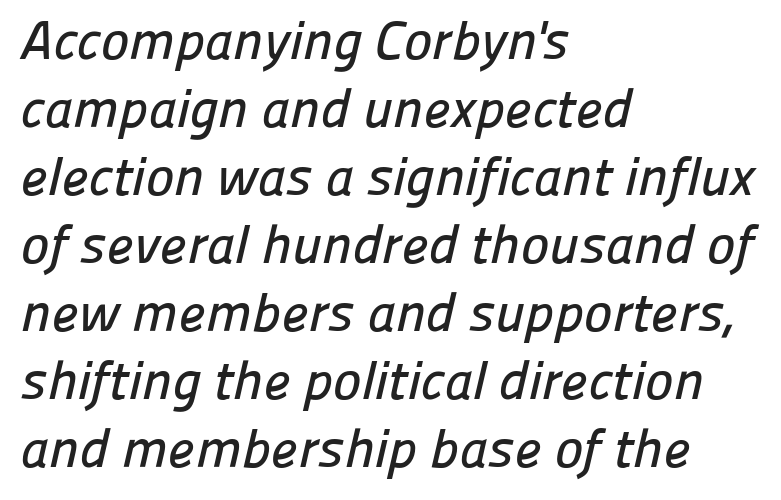
Q: Is the typeface a serif or a sans-serif typeface? A: Sans-serif.
Q: Is the text underlined? A: No.
Q: How is the paragraph aligned? A: Left-aligned.
Q: Is the spacing between letters normal or unusually wide? A: Normal.
Q: Is the spacing between lines tight, normal or loose? A: Normal.
Q: Width (condensed, normal, or wide)? A: Normal.
Q: Stroke contrast? A: Low.
Q: x-height? A: Medium.
Q: Monospaced? A: No.
